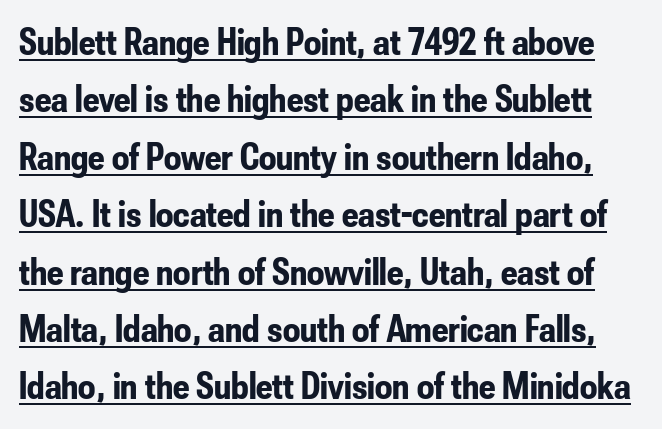
Q: Is the text bold? A: Yes.
Q: Is the text italic (slanted)? A: No, it is upright.
Q: Is the typeface a serif or a sans-serif typeface? A: Sans-serif.
Q: Is the text underlined? A: Yes.
Q: Is the spacing between letters normal or unusually wide? A: Normal.
Q: Is the spacing between lines tight, normal or loose? A: Normal.
Q: Width (condensed, normal, or wide)? A: Condensed.
Q: Stroke contrast? A: Low.
Q: x-height? A: Small.
Q: Monospaced? A: No.
